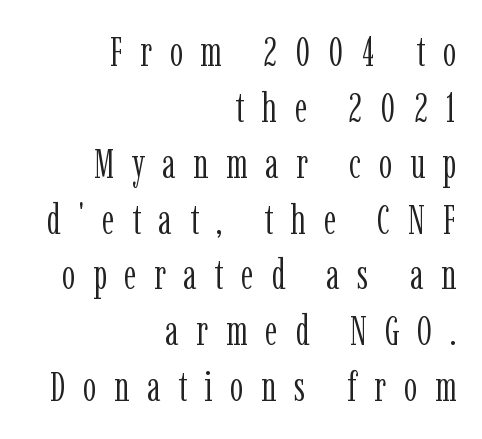
The image shows 42 px light, condensed serif type, upright; set right-aligned, normal line spacing (1.33x), unusually wide letter spacing (+0.42 em), not underlined; low stroke contrast and a medium x-height.
